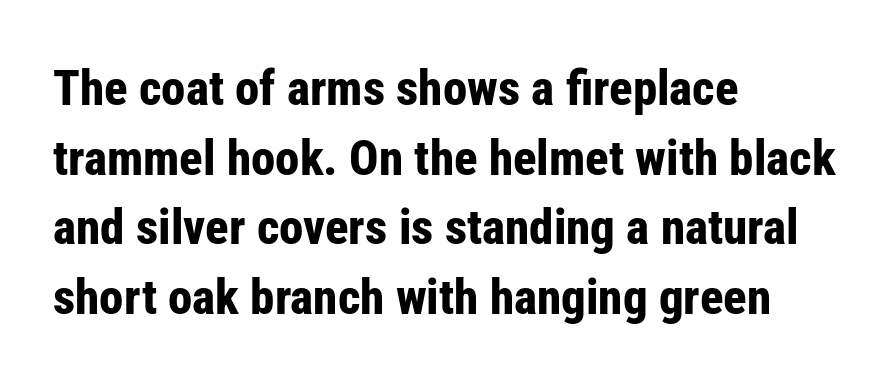
In terms of weight, the rendering is a true, heavy bold. Unlike italic type, these characters show no tilt at all. Typeset ragged right — the left edge is the straight one. The strip under each line holds only bare page. The glyphs in this specimen are sans serif.
